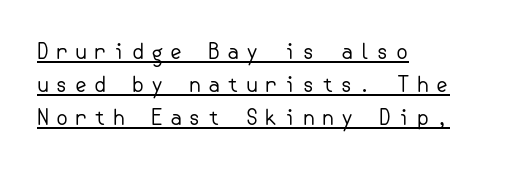
{"italic": "no", "bold": "no", "underline": "yes", "align": "left", "line_spacing": "normal", "line_spacing_ratio": 1.56, "letter_spacing": "wide", "letter_spacing_em": 0.28, "glyph_px": 21}
